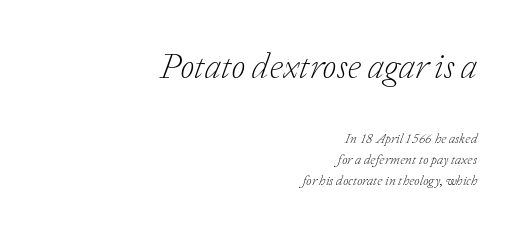
Think of a printed novel: that variable character pitch is what you see here. Check where the strokes stop: tiny serifs finish them off. An italicized treatment has been applied to the whole sample. The letterforms sit shoulder to shoulder at normal distance. The specimen omits any rule beneath the text block's lines. Layout note: lines flush right.
